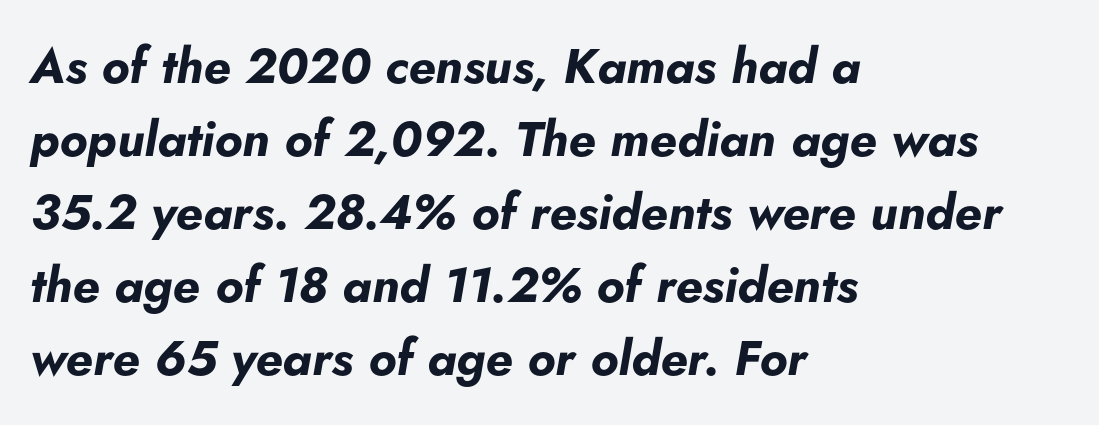
Descenders hang freely into open space. Short note: letters normally spaced. Do the characters align in a grid? No, the font is proportional. The typography opts for an oblique posture over an upright one.
